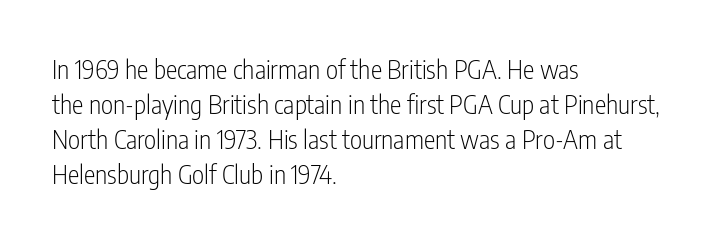
The image shows 26 px text type, upright; set left-aligned, normal line spacing (1.34x), normal letter spacing, not underlined.
